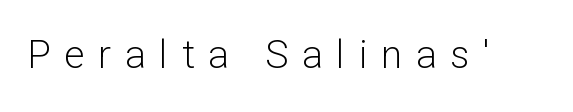
Q: Is the text bold? A: No.
Q: Is the text italic (slanted)? A: No, it is upright.
Q: Is the typeface a serif or a sans-serif typeface? A: Sans-serif.
Q: Is the text underlined? A: No.
Q: Is the spacing between letters normal or unusually wide? A: Unusually wide.
Q: Width (condensed, normal, or wide)? A: Normal.
Q: Stroke contrast? A: Low.
Q: x-height? A: Medium.
Q: Monospaced? A: No.
